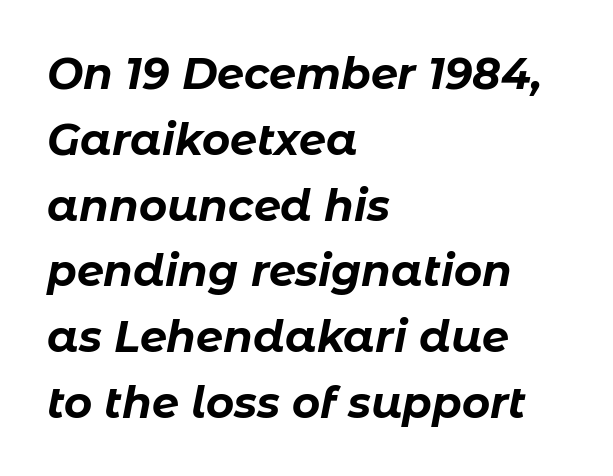
Q: Is the text bold? A: Yes.
Q: Is the text italic (slanted)? A: Yes, it leans right by about 11 degrees.
Q: Is the text underlined? A: No.
Q: How is the paragraph aligned? A: Left-aligned.
Q: Is the spacing between letters normal or unusually wide? A: Normal.
Q: Is the spacing between lines tight, normal or loose? A: Normal.
Q: Width (condensed, normal, or wide)? A: Normal.
Q: Stroke contrast? A: Low.
Q: x-height? A: Medium.
Q: Monospaced? A: No.
